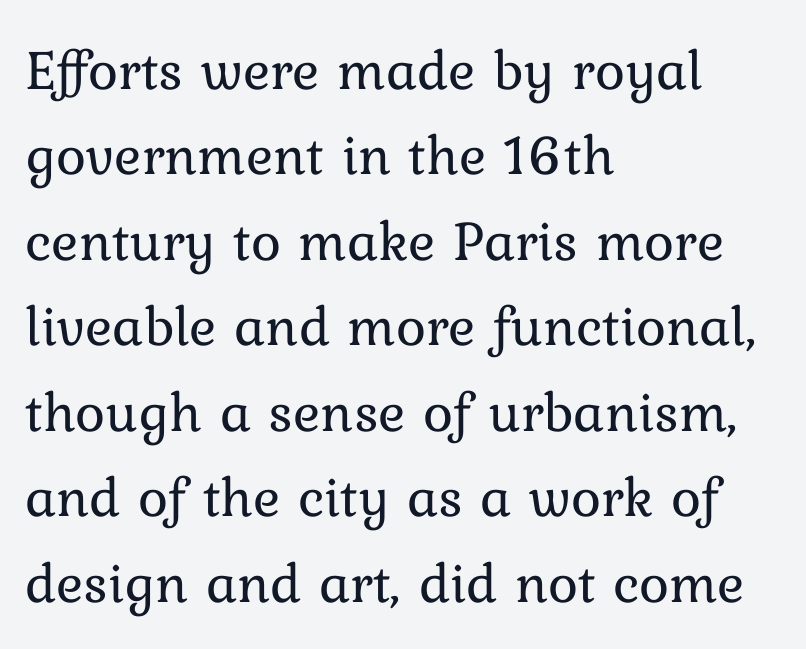
Q: Is the text bold? A: No.
Q: Is the text italic (slanted)? A: No, it is upright.
Q: Is the text underlined? A: No.
Q: How is the paragraph aligned? A: Left-aligned.
Q: Is the spacing between letters normal or unusually wide? A: Normal.
Q: Is the spacing between lines tight, normal or loose? A: Normal.
Q: Width (condensed, normal, or wide)? A: Normal.
Q: Stroke contrast? A: Low.
Q: x-height? A: Medium.
Q: Monospaced? A: No.
